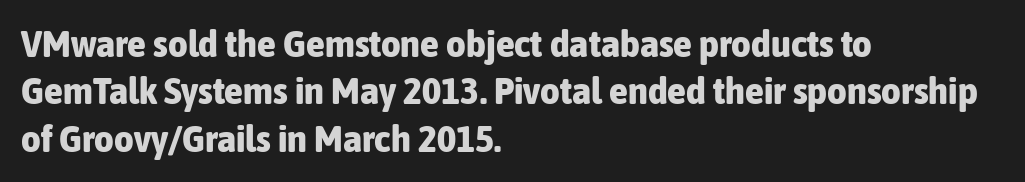
{"serif": "no", "italic": "no", "bold": "yes", "weight": "bold", "width": "condensed", "stroke_contrast": "low", "x_height": "medium", "monospaced": "no", "underline": "no", "align": "left", "line_spacing": "normal", "line_spacing_ratio": 1.25, "letter_spacing": "normal", "letter_spacing_em": 0.0, "glyph_px": 38}
